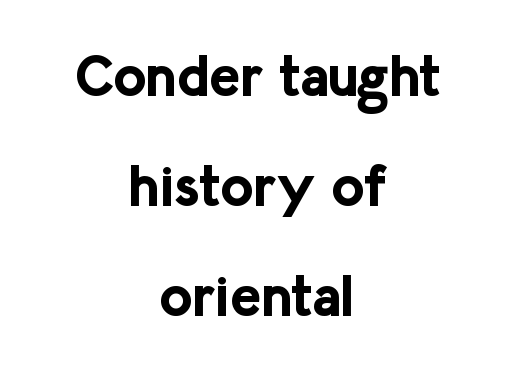
Q: Is the text bold? A: Yes.
Q: Is the text italic (slanted)? A: No, it is upright.
Q: Is the typeface a serif or a sans-serif typeface? A: Sans-serif.
Q: Is the text underlined? A: No.
Q: How is the paragraph aligned? A: Centered.
Q: Is the spacing between letters normal or unusually wide? A: Normal.
Q: Is the spacing between lines tight, normal or loose? A: Loose.
Q: Width (condensed, normal, or wide)? A: Normal.
Q: Stroke contrast? A: Low.
Q: x-height? A: Medium.
Q: Monospaced? A: No.
